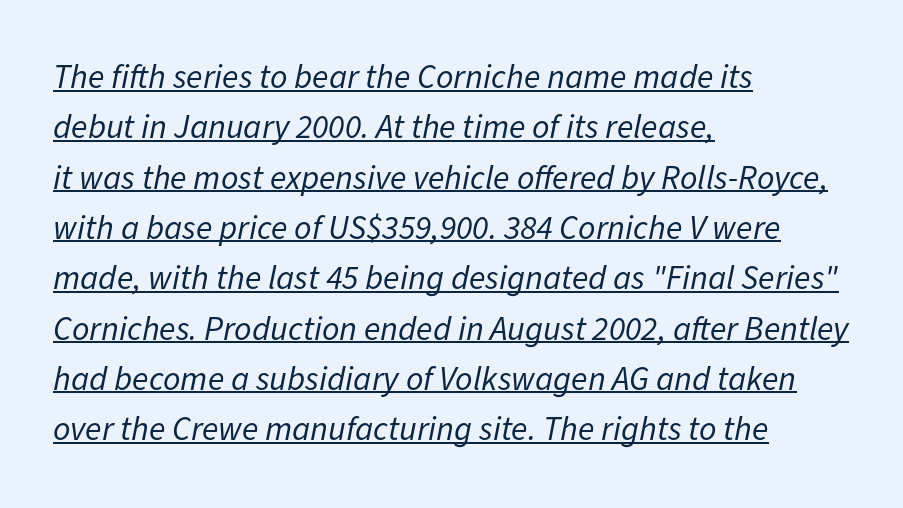
The image shows 34 px regular-weight type, italic (leaning right); set left-aligned, normal line spacing (1.48x), normal letter spacing, underlined; low stroke contrast and a medium x-height.
